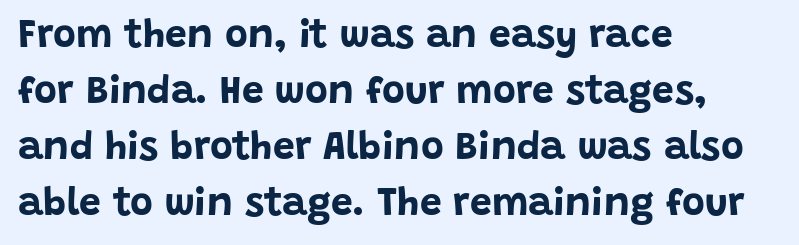
The image shows 39 px bold sans-serif type, upright; set left-aligned, normal line spacing (1.44x), normal letter spacing, not underlined; low stroke contrast and a large x-height.
